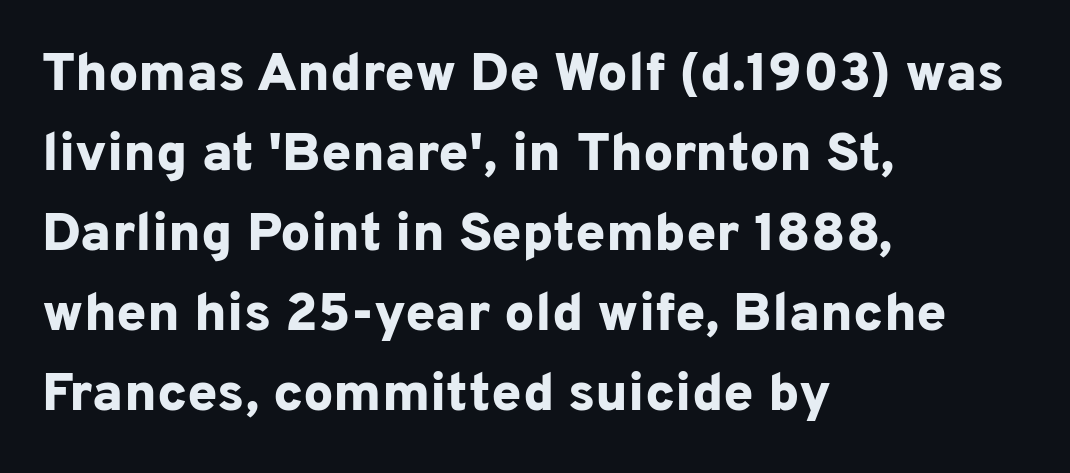
{"serif": "no", "italic": "no", "bold": "yes", "weight": "bold", "width": "normal", "stroke_contrast": "low", "x_height": "medium", "monospaced": "no", "underline": "no", "align": "left", "line_spacing": "normal", "line_spacing_ratio": 1.48, "letter_spacing": "normal", "letter_spacing_em": 0.0, "glyph_px": 54}
